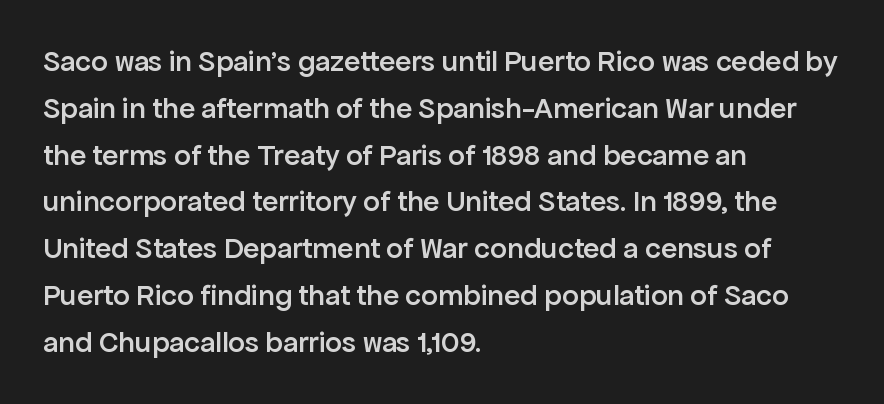
Q: Is the text bold? A: Semi-bold.
Q: Is the text italic (slanted)? A: No, it is upright.
Q: Is the typeface a serif or a sans-serif typeface? A: Sans-serif.
Q: Is the text underlined? A: No.
Q: How is the paragraph aligned? A: Left-aligned.
Q: Is the spacing between letters normal or unusually wide? A: Normal.
Q: Is the spacing between lines tight, normal or loose? A: Normal.
Q: Width (condensed, normal, or wide)? A: Normal.
Q: Stroke contrast? A: Low.
Q: x-height? A: Medium.
Q: Monospaced? A: No.
